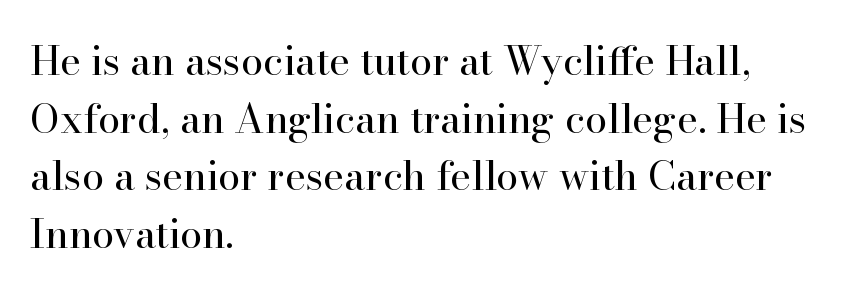
The image shows 40 px regular-weight serif type, upright; set left-aligned, normal line spacing (1.44x), normal letter spacing, not underlined; high stroke contrast and a small x-height.
